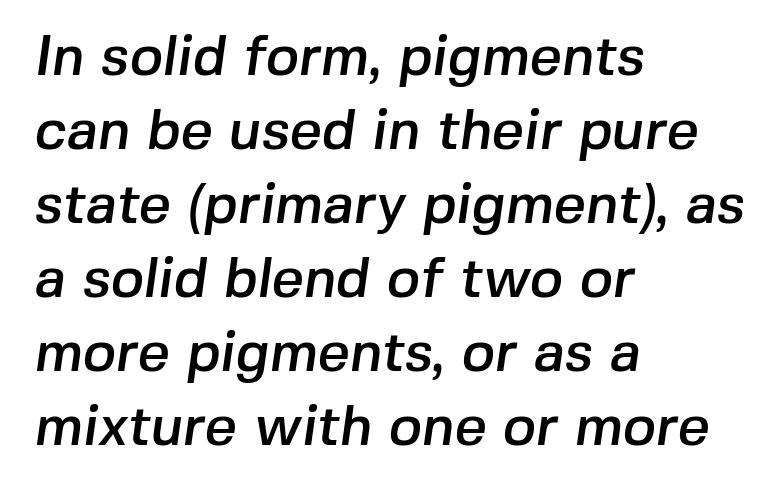
Q: Is the typeface a serif or a sans-serif typeface? A: Sans-serif.
Q: Is the text underlined? A: No.
Q: How is the paragraph aligned? A: Left-aligned.
Q: Is the spacing between letters normal or unusually wide? A: Normal.
Q: Is the spacing between lines tight, normal or loose? A: Normal.
Q: Width (condensed, normal, or wide)? A: Normal.
Q: Stroke contrast? A: Low.
Q: x-height? A: Medium.
Q: Monospaced? A: No.
